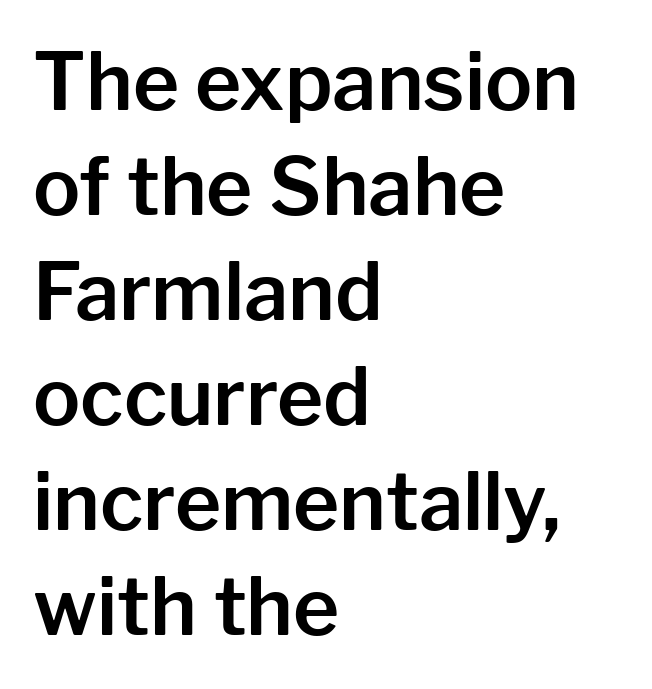
The vertical gap from one line to the next is medium. This is sans-serif lettering, the kind often seen on screens and signage. Here the glyphs are tracked normally, forming tight word shapes. Nope, not italic — everything's standing straight. The rendering uses natural spacing where letterforms have individual widths. Which margin do the lines hug? The left one — the right edge is uneven.
